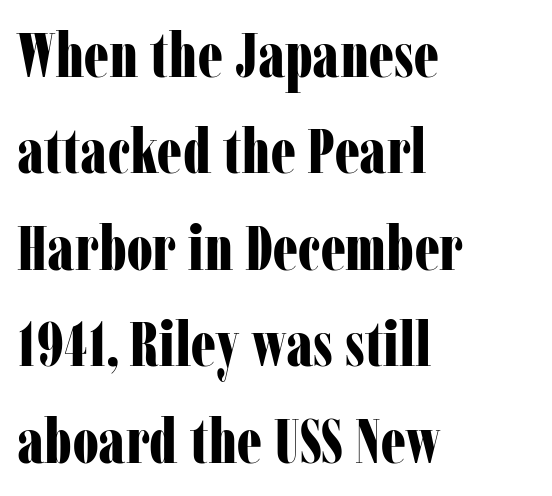
Here the designer chose a conventional face with non-uniform glyph widths. Unmarked baselines from the first word to the last. The letters carry serifs — small finishing strokes at the ends of their stems. Line beginnings align vertically; line endings do not. In terms of posture, this sample is upright. Compared with typical paragraphs, the rows here are spaced about the same.
